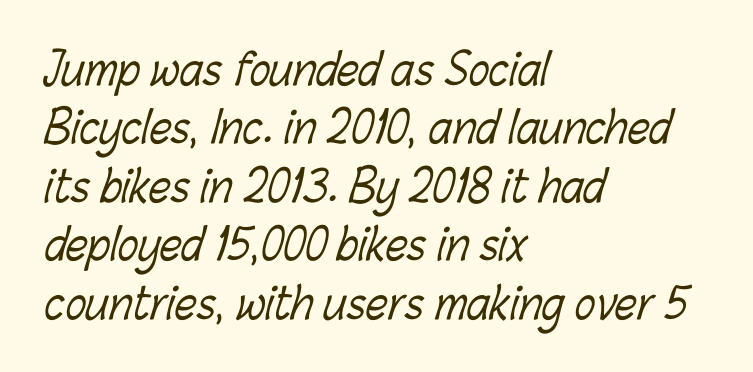
The image shows 43 px light, condensed type; set left-aligned, normal line spacing (1.36x), normal letter spacing, not underlined; low stroke contrast and a medium x-height.
